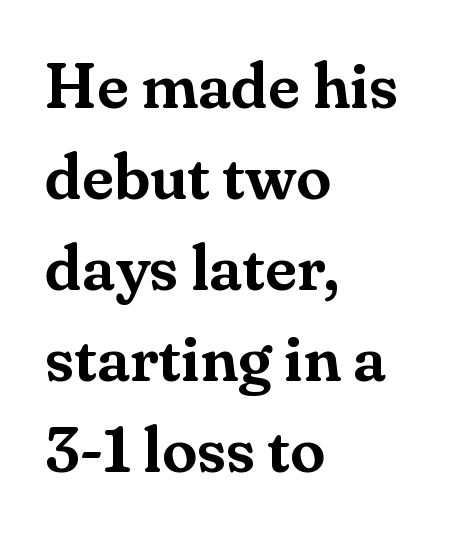
{"serif": "yes", "italic": "no", "width": "normal", "stroke_contrast": "medium", "x_height": "small", "monospaced": "no", "underline": "no", "align": "left", "line_spacing": "normal", "line_spacing_ratio": 1.42, "letter_spacing": "normal", "letter_spacing_em": 0.0, "glyph_px": 64}
